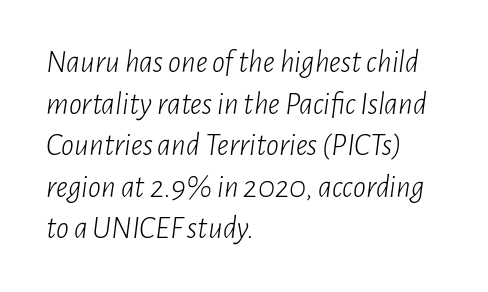
{"italic": "yes", "lean": "right", "slant_degrees": 7, "bold": "no", "weight": "light", "width": "condensed", "stroke_contrast": "low", "x_height": "medium", "monospaced": "no", "underline": "no", "align": "left", "line_spacing": "normal", "line_spacing_ratio": 1.3, "letter_spacing": "normal", "letter_spacing_em": 0.0, "glyph_px": 32}
